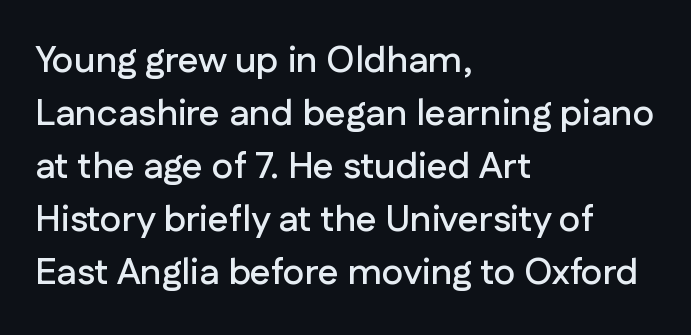
Q: Is the text italic (slanted)? A: No, it is upright.
Q: Is the typeface a serif or a sans-serif typeface? A: Sans-serif.
Q: Is the text underlined? A: No.
Q: How is the paragraph aligned? A: Left-aligned.
Q: Is the spacing between letters normal or unusually wide? A: Normal.
Q: Is the spacing between lines tight, normal or loose? A: Normal.
Q: Width (condensed, normal, or wide)? A: Normal.
Q: Stroke contrast? A: Low.
Q: x-height? A: Medium.
Q: Monospaced? A: No.
